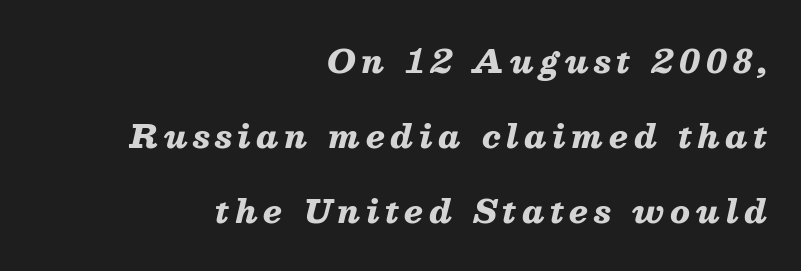
The image shows 32 px heavy type, italic (leaning right); set right-aligned, loose line spacing (2.35x), not underlined; medium stroke contrast and a medium x-height.
